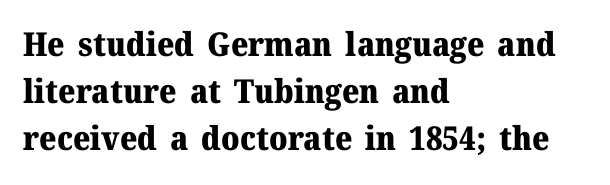
Q: Is the text bold? A: Yes.
Q: Is the text italic (slanted)? A: No, it is upright.
Q: Is the typeface a serif or a sans-serif typeface? A: Serif.
Q: Is the text underlined? A: No.
Q: How is the paragraph aligned? A: Left-aligned.
Q: Is the spacing between letters normal or unusually wide? A: Normal.
Q: Is the spacing between lines tight, normal or loose? A: Normal.
Q: Width (condensed, normal, or wide)? A: Normal.
Q: Stroke contrast? A: Medium.
Q: x-height? A: Medium.
Q: Monospaced? A: No.
